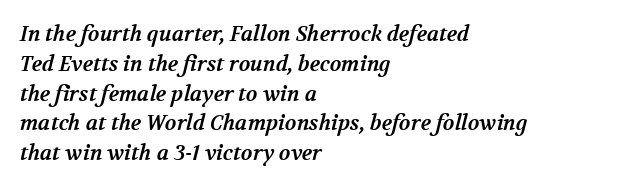
Bold? Absolutely — the strokes are thick and heavy. Does the copy run flush right? No — it runs flush left. Honestly, there is no underline to notice here at all. The lines sit at an ordinary, default distance from one another. Spacing between characters is what you'd get straight out of the box.
